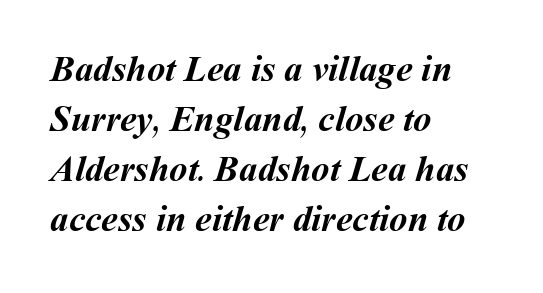
The words here are not underlined. What's the leading like? Ordinary, nothing unusual. Here the glyphs are tracked normally, forming tight word shapes. Emphasis by weight is at full strength: bold. The passage shown is typed in a proportional face where columns would drift. A classic flush-left, rag-right setting is used for this passage.
